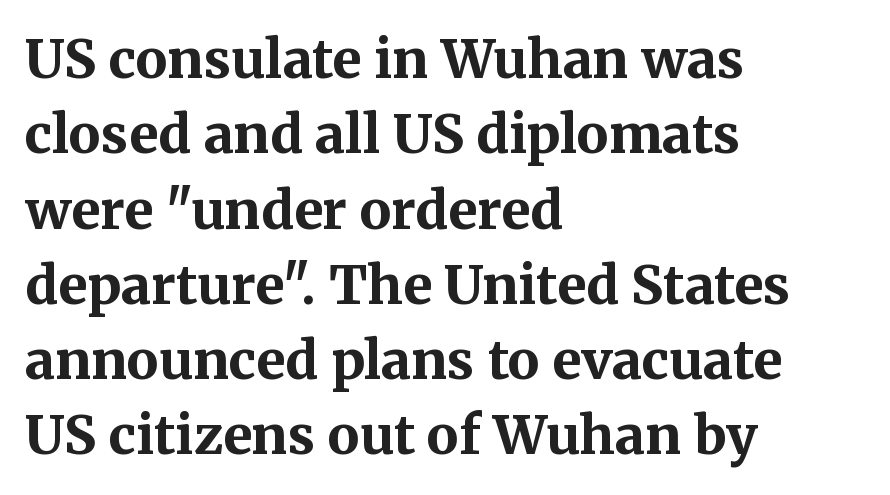
Q: Is the text bold? A: Yes.
Q: Is the text italic (slanted)? A: No, it is upright.
Q: Is the typeface a serif or a sans-serif typeface? A: Serif.
Q: Is the text underlined? A: No.
Q: How is the paragraph aligned? A: Left-aligned.
Q: Is the spacing between letters normal or unusually wide? A: Normal.
Q: Is the spacing between lines tight, normal or loose? A: Normal.
Q: Width (condensed, normal, or wide)? A: Normal.
Q: Stroke contrast? A: Medium.
Q: x-height? A: Medium.
Q: Monospaced? A: No.
